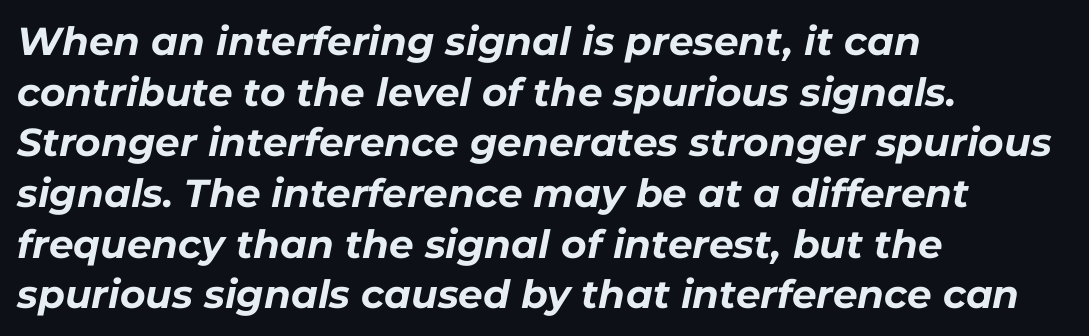
The image shows 39 px bold type, italic (leaning right); set left-aligned, normal line spacing (1.3x), normal letter spacing, not underlined; low stroke contrast and a medium x-height.
